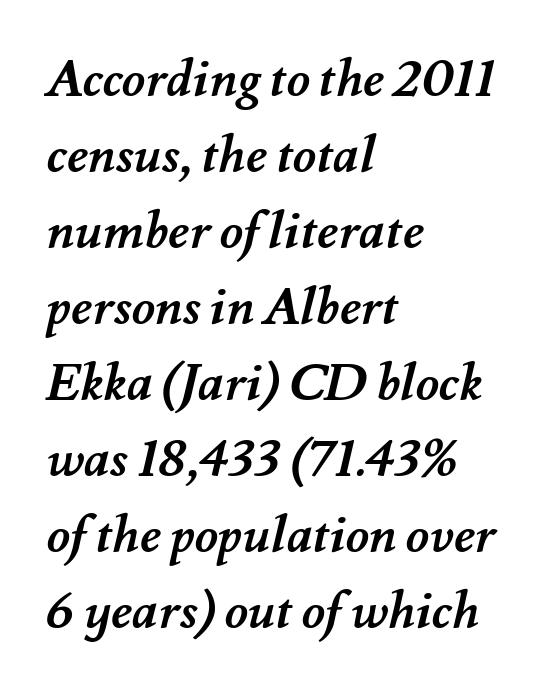
{"bold": "yes", "weight": "semibold", "width": "normal", "stroke_contrast": "medium", "x_height": "small", "monospaced": "no", "underline": "no", "align": "left", "line_spacing": "normal", "line_spacing_ratio": 1.49, "letter_spacing": "normal", "letter_spacing_em": 0.0, "glyph_px": 51}
